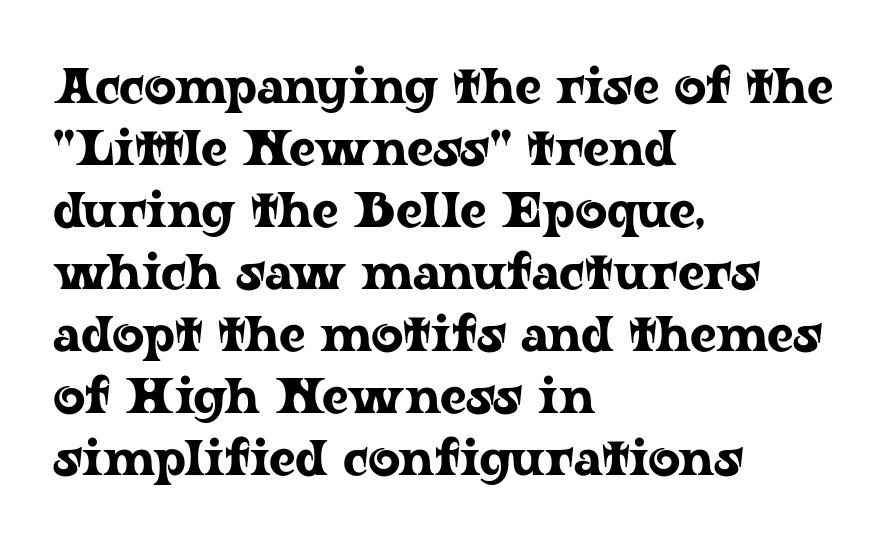
Is the letter spacing exaggerated? No — it looks like the ordinary default. Descenders hang freely into open space. Tall strokes in this sample are plumb rather than angled. This sample uses a serif face. Teacher's note: observe the even left margin — that is flush-left alignment.
